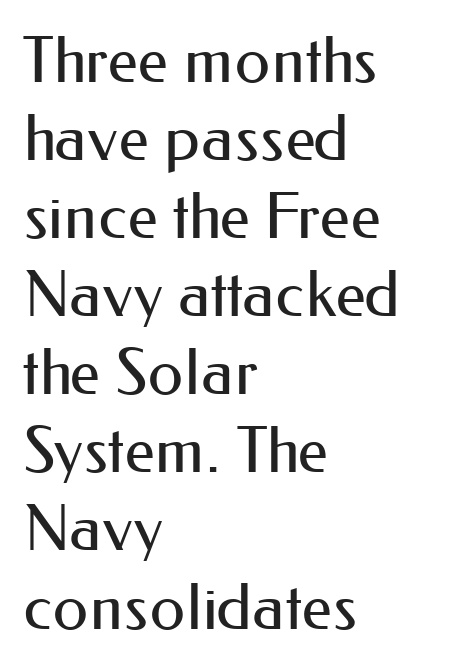
The passage shown is not underscored anywhere. Rendered with straight, roman letterforms. Font category for this specimen: sans-serif. Short note: letters normally spaced. The letters advance in unequal steps, a hallmark of proportional type.
